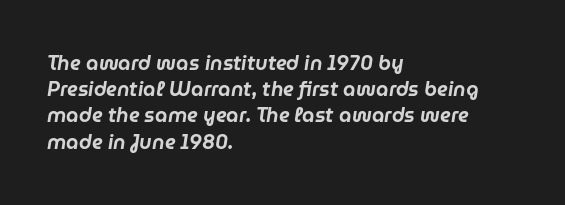
Nobody touched the tracking dial on this one. The space directly below the letters is spotless. The rendering applies a slant to the glyphs. Leading: standard. Notice how the passage keeps a crisp vertical edge on the left only.
